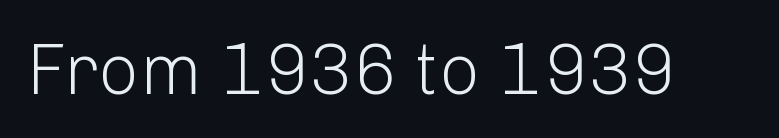
{"serif": "no", "italic": "no", "bold": "no", "weight": "light", "width": "normal", "stroke_contrast": "low", "x_height": "medium", "monospaced": "no", "underline": "no", "letter_spacing": "normal", "letter_spacing_em": 0.0, "glyph_px": 72}
